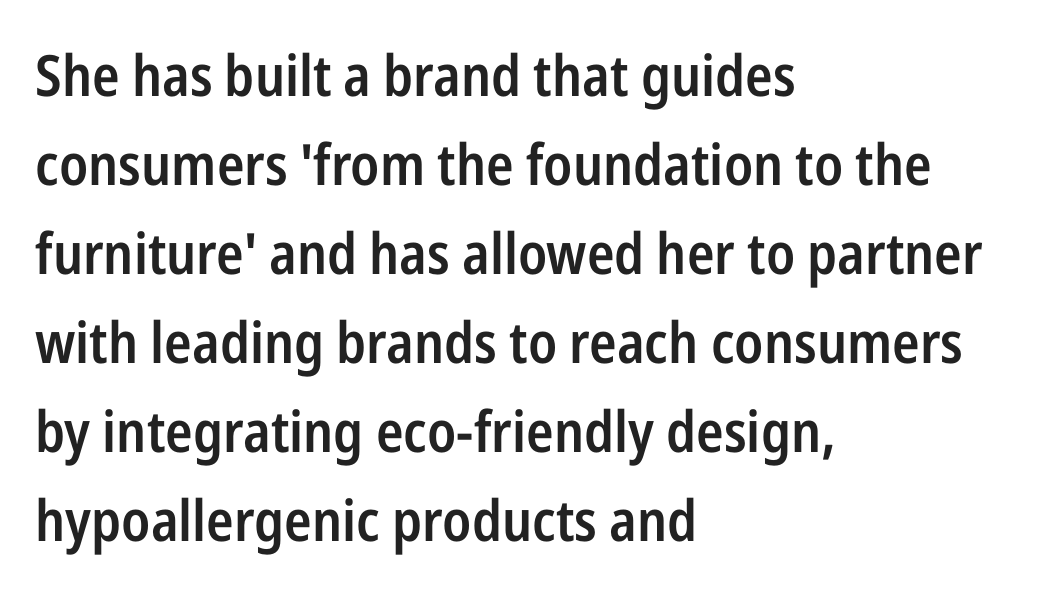
{"serif": "no", "italic": "no", "bold": "semi", "weight": "semibold", "width": "condensed", "stroke_contrast": "low", "x_height": "medium", "monospaced": "no", "underline": "no", "align": "left", "line_spacing": "normal", "line_spacing_ratio": 1.56, "letter_spacing": "normal", "letter_spacing_em": 0.0, "glyph_px": 57}
